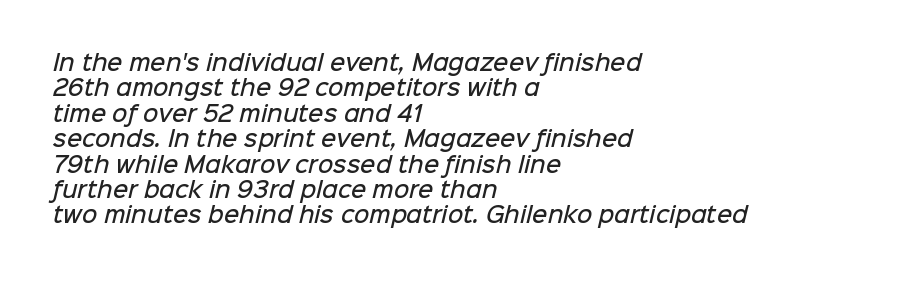
Left-aligned paragraph, ragged on the right. Words float on clear page, feet unadorned. Standard letterfit; no display-style spreading of the glyphs. How heavy is the stroke? Medium-heavy — a semibold, shy of bold.
